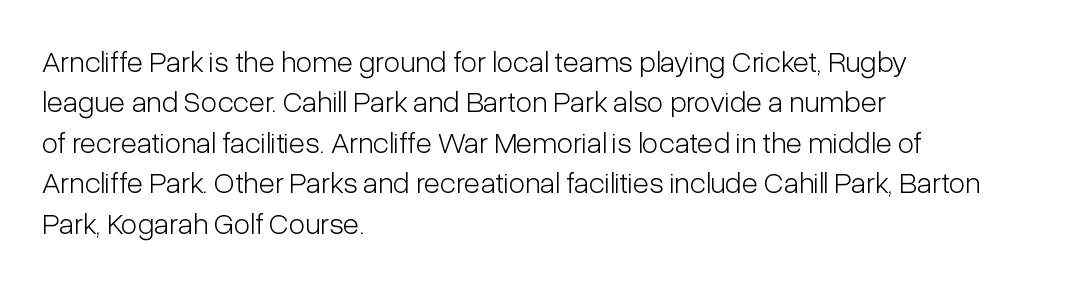
The image shows 30 px light, condensed sans-serif type, upright; set left-aligned, normal line spacing (1.35x), normal letter spacing, not underlined; low stroke contrast and a medium x-height.
